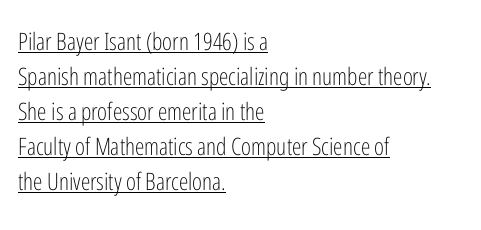
This sample uses plain, unmodified letter spacing. The block of text has a typical density, with ordinary space between rows. The face used here appears with an underline applied. Line starts are locked; line ends wander. Quick note: not italic, upright. No heavy texture on the line: the type isn't bold.
